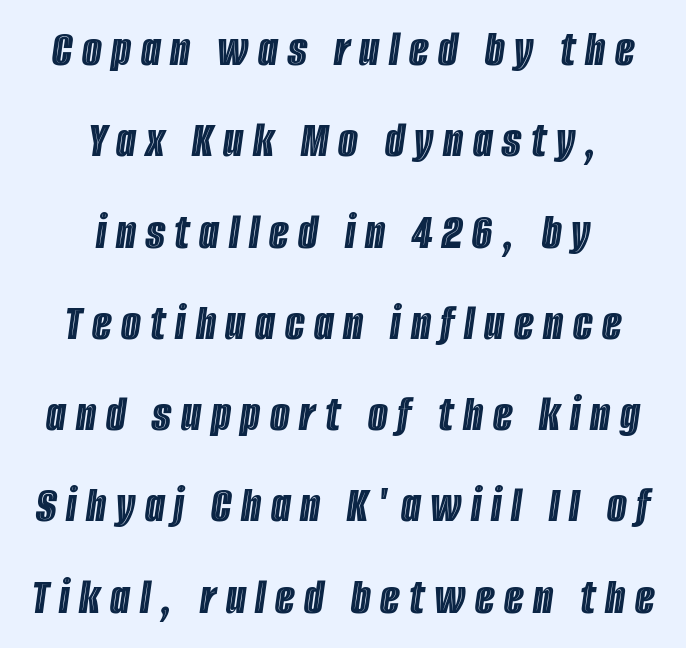
The image shows 51 px condensed type, italic (leaning right); set centered, line spacing 1.79x, not underlined; a large x-height.
